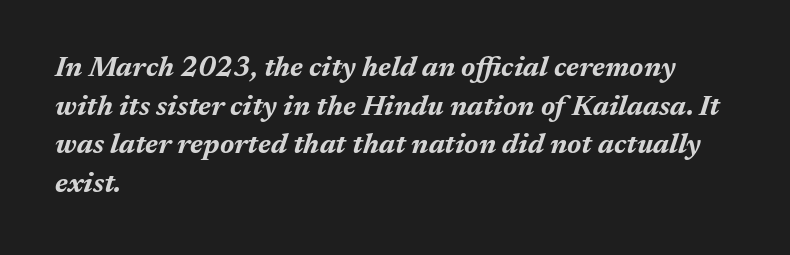
The image shows 28 px bold type, italic (leaning right); set left-aligned, normal line spacing (1.38x), normal letter spacing, not underlined; medium stroke contrast and a medium x-height.
